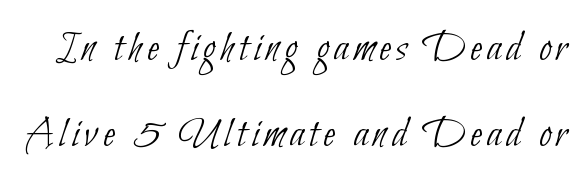
The image shows 45 px thin, condensed sans-serif type; set loose line spacing (1.92x), not underlined; low stroke contrast and a small x-height.
